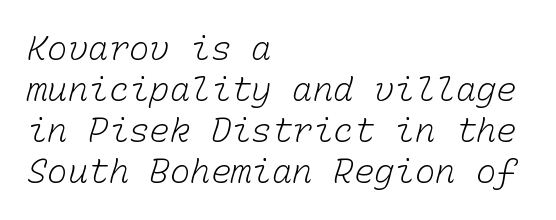
{"bold": "no", "weight": "light", "width": "normal", "stroke_contrast": "low", "x_height": "medium", "monospaced": "yes", "underline": "no", "align": "left", "line_spacing_ratio": 1.21, "letter_spacing": "normal", "letter_spacing_em": 0.0, "glyph_px": 34}
